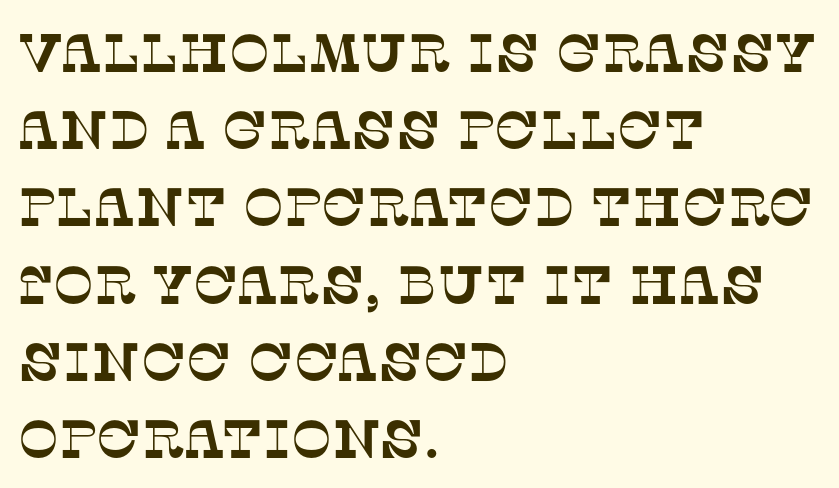
{"serif": "yes", "width": "normal", "stroke_contrast": "low", "x_height": "large", "monospaced": "no", "underline": "no", "align": "left", "line_spacing": "normal", "line_spacing_ratio": 1.43, "letter_spacing": "normal", "letter_spacing_em": 0.0, "glyph_px": 54}
